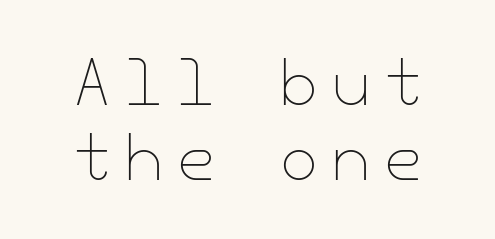
Q: Is the text bold? A: No.
Q: Is the text italic (slanted)? A: No, it is upright.
Q: Is the text underlined? A: No.
Q: How is the paragraph aligned? A: Centered.
Q: Is the spacing between letters normal or unusually wide? A: Unusually wide.
Q: Width (condensed, normal, or wide)? A: Normal.
Q: Stroke contrast? A: Low.
Q: x-height? A: Small.
